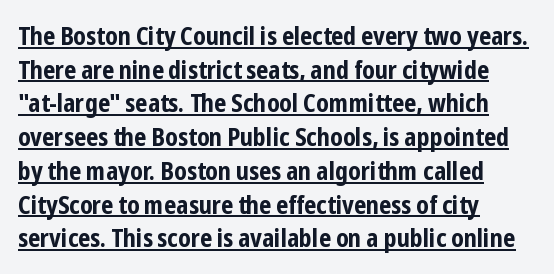
{"italic": "no", "bold": "yes", "underline": "yes", "align": "left", "line_spacing": "normal", "line_spacing_ratio": 1.35, "letter_spacing": "normal", "letter_spacing_em": 0.0, "glyph_px": 25}
